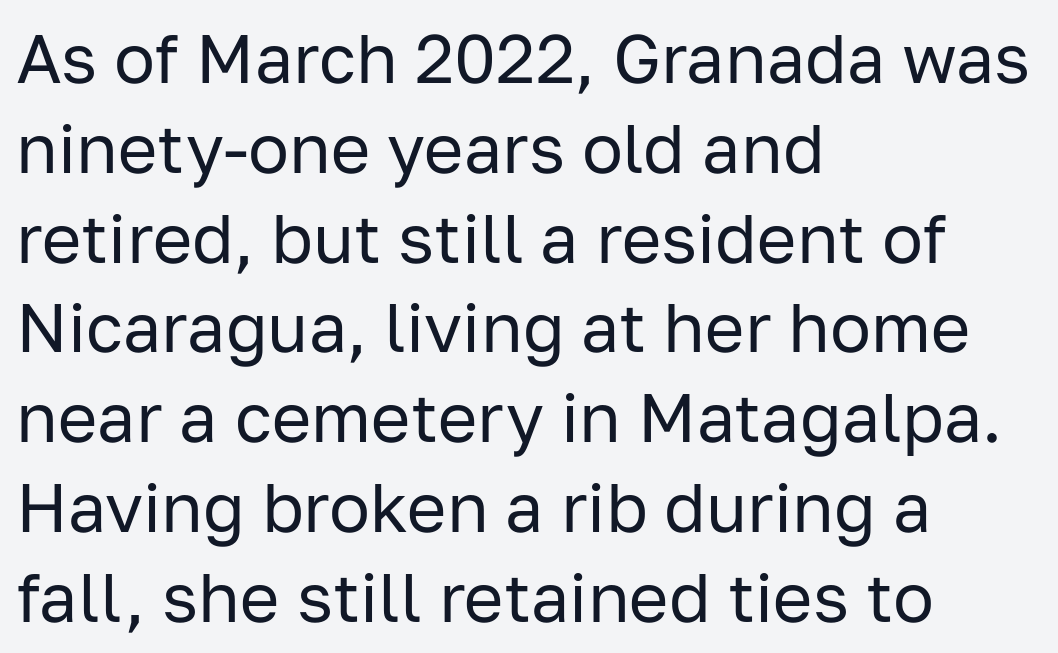
Q: Is the text bold? A: No.
Q: Is the text italic (slanted)? A: No, it is upright.
Q: Is the typeface a serif or a sans-serif typeface? A: Sans-serif.
Q: Is the text underlined? A: No.
Q: How is the paragraph aligned? A: Left-aligned.
Q: Is the spacing between letters normal or unusually wide? A: Normal.
Q: Is the spacing between lines tight, normal or loose? A: Normal.
Q: Width (condensed, normal, or wide)? A: Normal.
Q: Stroke contrast? A: Low.
Q: x-height? A: Medium.
Q: Monospaced? A: No.
